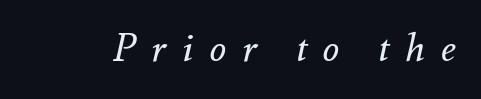
The image shows 38 px regular-weight type, italic (leaning right); set unusually wide letter spacing (+0.42 em), not underlined; medium stroke contrast and a small x-height.
